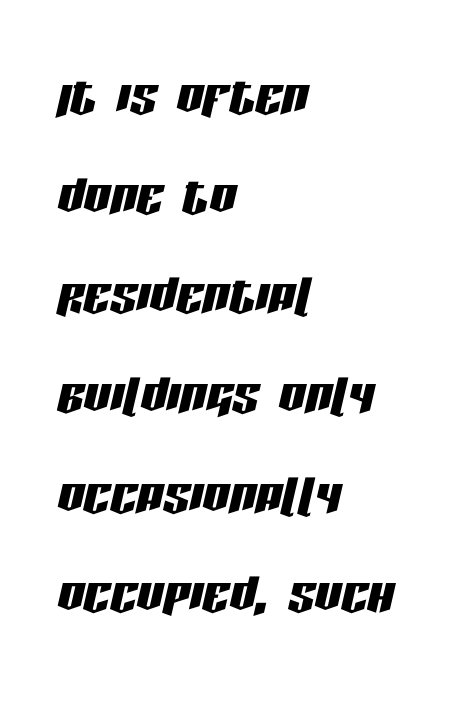
The image shows 66 px condensed type, italic (leaning right); set left-aligned, normal line spacing (1.51x), normal letter spacing, not underlined; low stroke contrast and a large x-height.
